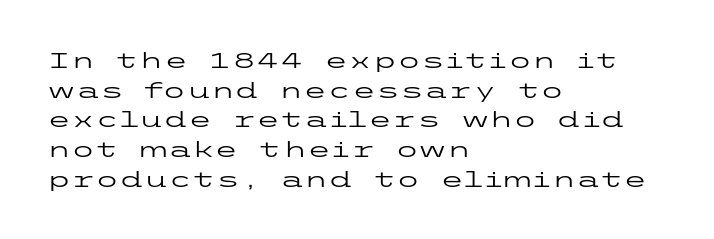
{"italic": "no", "bold": "no", "underline": "no", "align": "left", "line_spacing": "normal", "line_spacing_ratio": 1.35, "letter_spacing": "normal", "letter_spacing_em": 0.0, "glyph_px": 22}
